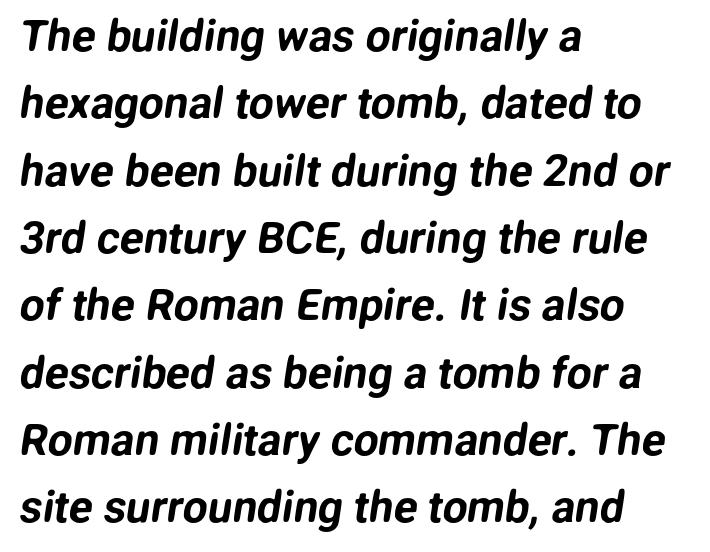
Does extra space separate the letters? No, they use regular spacing. The font family rendered here belongs to the sans-serif group. The lines in this sample share a left origin and differ only in where they stop. Here the designer chose a conventional face with non-uniform glyph widths.
